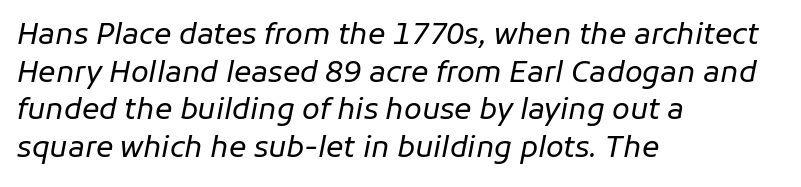
{"italic": "yes", "lean": "right", "slant_degrees": 11, "bold": "no", "weight": "regular", "width": "normal", "stroke_contrast": "low", "x_height": "medium", "monospaced": "no", "underline": "no", "align": "left", "line_spacing": "normal", "line_spacing_ratio": 1.3, "letter_spacing": "normal", "letter_spacing_em": 0.0, "glyph_px": 29}
